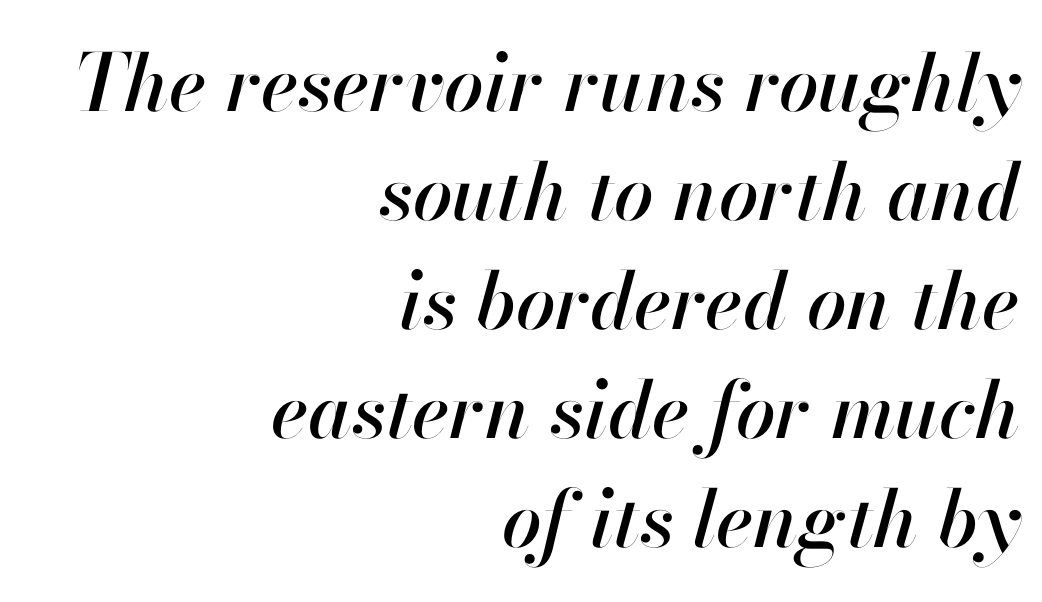
{"italic": "yes", "lean": "right", "slant_degrees": 13, "width": "normal", "stroke_contrast": "high", "x_height": "small", "monospaced": "no", "underline": "no", "align": "right", "line_spacing": "normal", "line_spacing_ratio": 1.38, "letter_spacing": "normal", "letter_spacing_em": 0.0, "glyph_px": 79}
